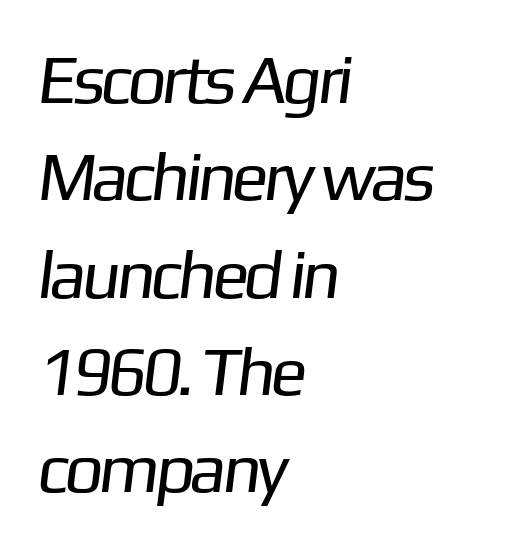
The image shows 69 px regular-weight sans-serif type; set left-aligned, normal line spacing (1.41x), normal letter spacing, not underlined; low stroke contrast and a medium x-height.
